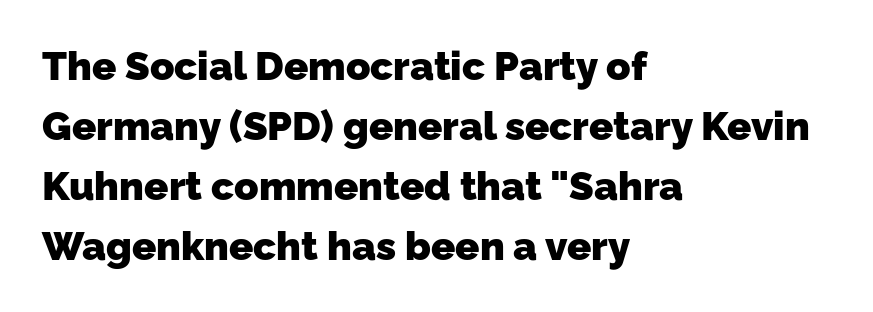
The face used here has the dense, thick strokes of a bold. This sample uses a sans-serif face. Left-aligned paragraph, ragged on the right. The passage shown stacks its lines at a standard gap. The type is set solid horizontally, with unmodified tracking.
